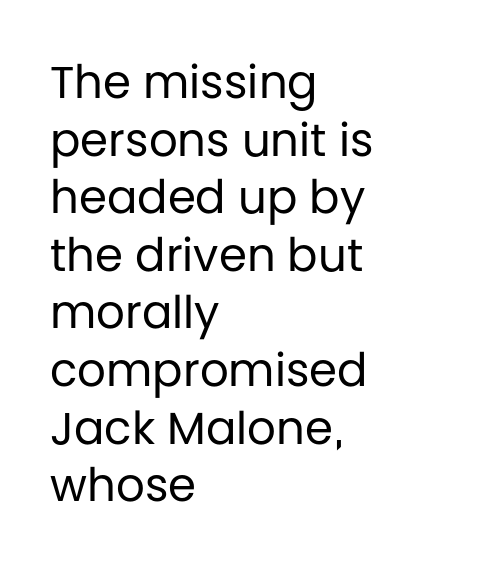
{"serif": "no", "italic": "no", "bold": "no", "weight": "regular", "width": "normal", "stroke_contrast": "low", "x_height": "large", "monospaced": "no", "underline": "no", "align": "left", "line_spacing": "normal", "line_spacing_ratio": 1.28, "letter_spacing": "normal", "letter_spacing_em": 0.0, "glyph_px": 45}
